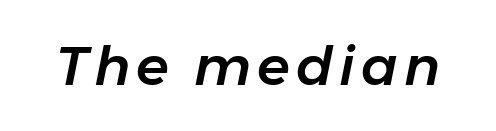
{"italic": "yes", "lean": "right", "slant_degrees": 11, "width": "normal", "stroke_contrast": "low", "x_height": "medium", "monospaced": "no", "underline": "no", "glyph_px": 54}
